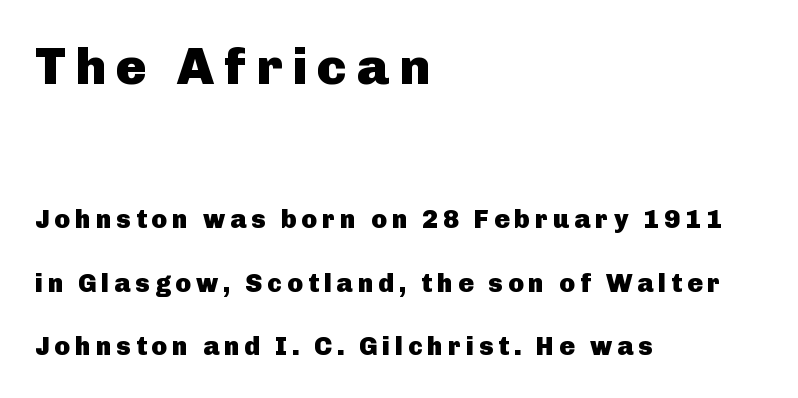
The image shows 52 px heavy sans-serif type, upright; set left-aligned, loose line spacing (2.44x), not underlined; the first (top) block is 2.0x larger; low stroke contrast and a medium x-height.
